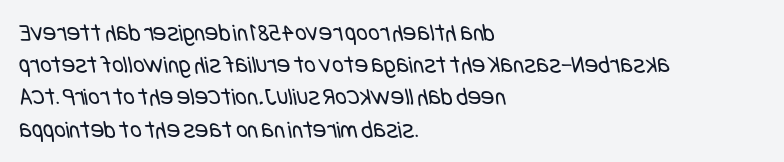
{"bold": "no", "underline": "no", "align": "left", "line_spacing": "normal", "line_spacing_ratio": 1.29, "letter_spacing": "normal", "letter_spacing_em": 0.0, "glyph_px": 25}
